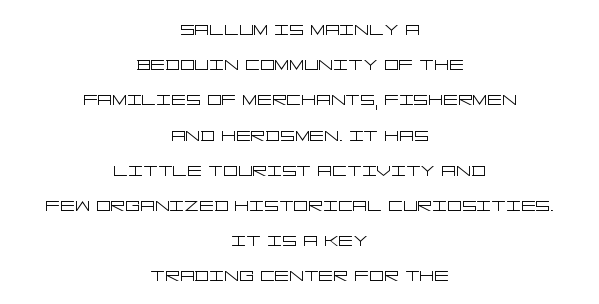
The image shows 23 px text type, upright; set centered, normal line spacing (1.53x), normal letter spacing, not underlined.
